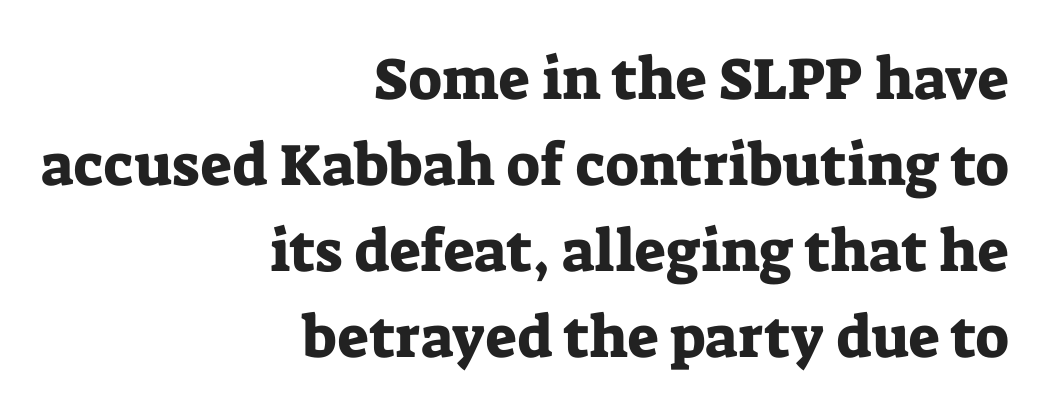
Q: Is the text italic (slanted)? A: No, it is upright.
Q: Is the typeface a serif or a sans-serif typeface? A: Serif.
Q: Is the text underlined? A: No.
Q: How is the paragraph aligned? A: Right-aligned.
Q: Is the spacing between letters normal or unusually wide? A: Normal.
Q: Is the spacing between lines tight, normal or loose? A: Normal.
Q: Width (condensed, normal, or wide)? A: Normal.
Q: Stroke contrast? A: Low.
Q: x-height? A: Medium.
Q: Monospaced? A: No.
